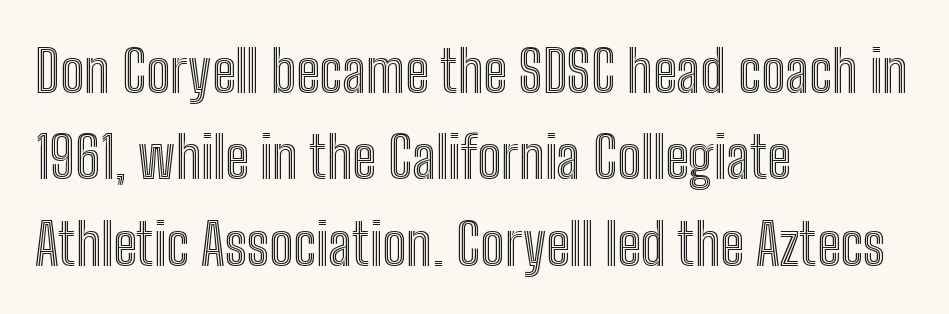
{"italic": "no", "width": "condensed", "x_height": "medium", "monospaced": "no", "underline": "no", "align": "left", "line_spacing": "normal", "line_spacing_ratio": 1.49, "letter_spacing": "normal", "letter_spacing_em": 0.0, "glyph_px": 58}
